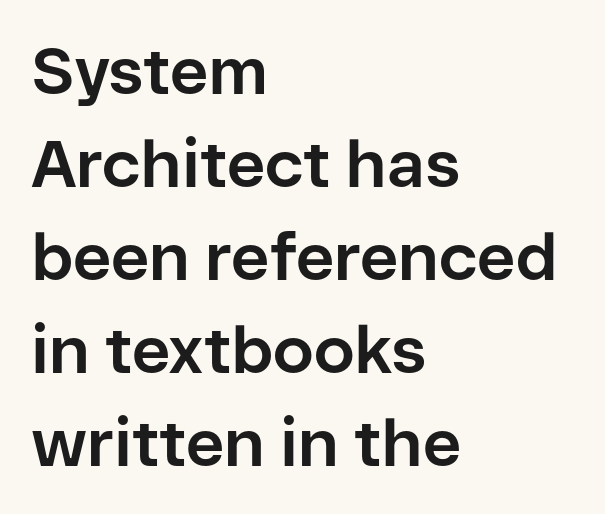
{"serif": "no", "italic": "no", "bold": "yes", "weight": "bold", "width": "normal", "stroke_contrast": "low", "x_height": "medium", "monospaced": "no", "underline": "no", "align": "left", "line_spacing": "normal", "line_spacing_ratio": 1.41, "letter_spacing": "normal", "letter_spacing_em": 0.0, "glyph_px": 66}
